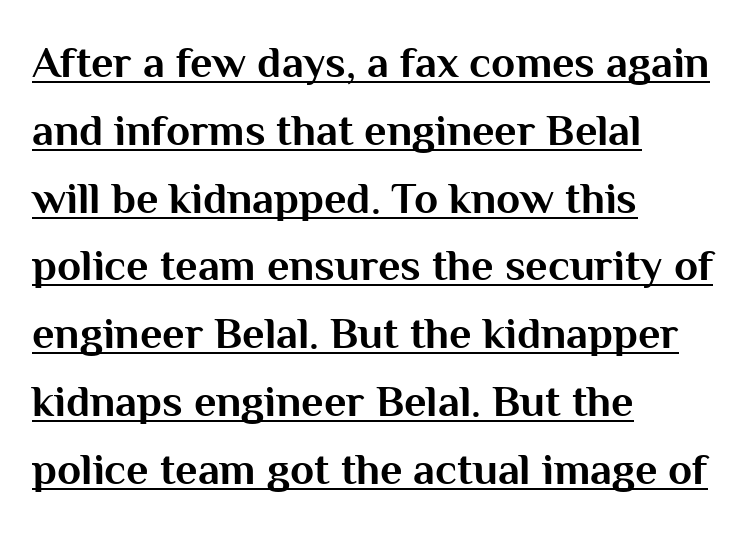
The font's upright variant was chosen for this text. Thick stems and heavy bowls — unmistakably bold. Does the leading feel generous? No, just average. Where is the straight margin? On the left. The line texture is even and compact thanks to regular tracking.
